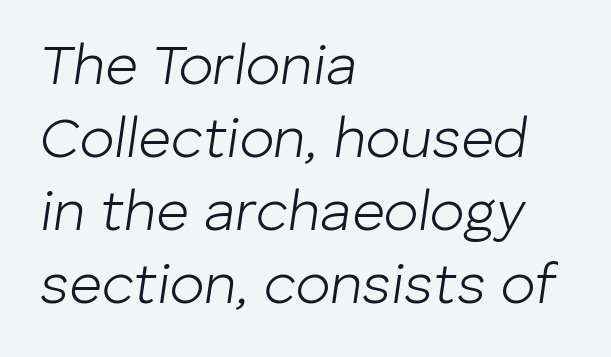
The image shows 57 px light type, italic (leaning right); set left-aligned, normal line spacing (1.28x), normal letter spacing, not underlined; low stroke contrast and a medium x-height.
